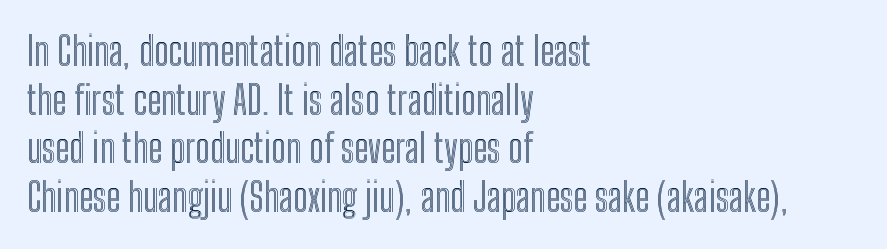
{"italic": "no", "width": "condensed", "x_height": "medium", "monospaced": "no", "underline": "no", "align": "left", "line_spacing": "normal", "line_spacing_ratio": 1.25, "letter_spacing": "normal", "letter_spacing_em": 0.0, "glyph_px": 39}
